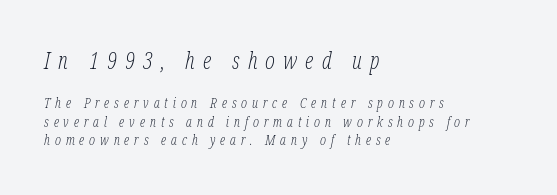
The image shows 23 px text type, italic (leaning right); set left-aligned, normal line spacing (1.33x), unusually wide letter spacing (+0.35 em), not underlined; the first (top) block is 1.64x larger.
